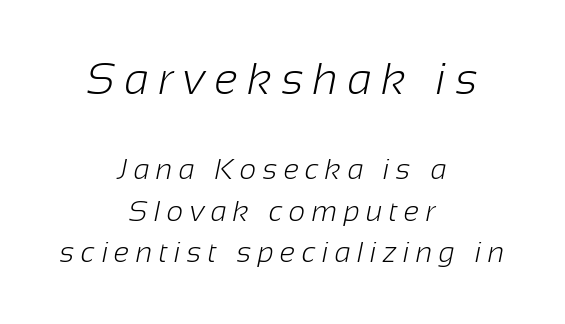
Q: Is the text bold? A: No.
Q: Is the typeface a serif or a sans-serif typeface? A: Sans-serif.
Q: Is the text underlined? A: No.
Q: How is the paragraph aligned? A: Centered.
Q: Is the spacing between letters normal or unusually wide? A: Unusually wide.
Q: Is the spacing between lines tight, normal or loose? A: Normal.
Q: Which block of text is set in a larger size, the first (top) or the second (bottom)? A: The first (top) one.
Q: Width (condensed, normal, or wide)? A: Normal.
Q: Stroke contrast? A: Low.
Q: x-height? A: Medium.
Q: Monospaced? A: No.
